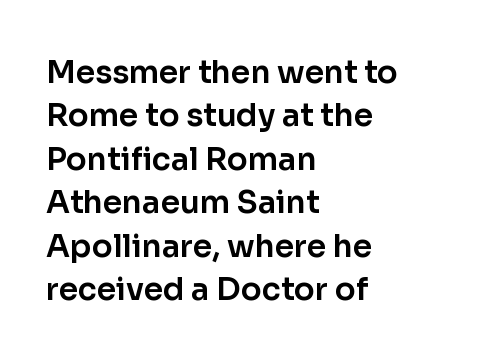
{"serif": "no", "italic": "no", "width": "normal", "stroke_contrast": "low", "x_height": "medium", "monospaced": "no", "underline": "no", "align": "left", "line_spacing": "normal", "line_spacing_ratio": 1.4, "letter_spacing": "normal", "letter_spacing_em": 0.0, "glyph_px": 31}
